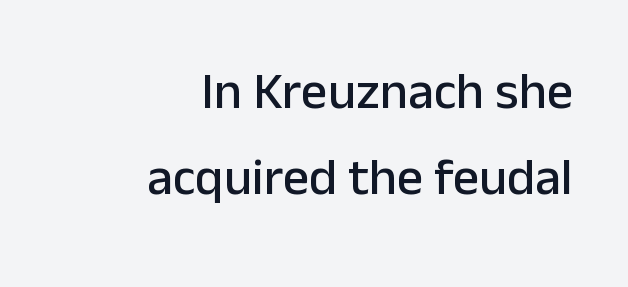
{"serif": "no", "italic": "no", "width": "normal", "stroke_contrast": "low", "x_height": "medium", "monospaced": "no", "underline": "no", "align": "right", "line_spacing": "normal", "line_spacing_ratio": 1.66, "letter_spacing": "normal", "letter_spacing_em": 0.0, "glyph_px": 52}
